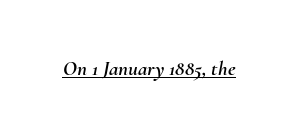
Q: Is the text italic (slanted)? A: Yes, it leans right by about 10 degrees.
Q: Is the text underlined? A: Yes.
Q: Is the spacing between letters normal or unusually wide? A: Normal.
